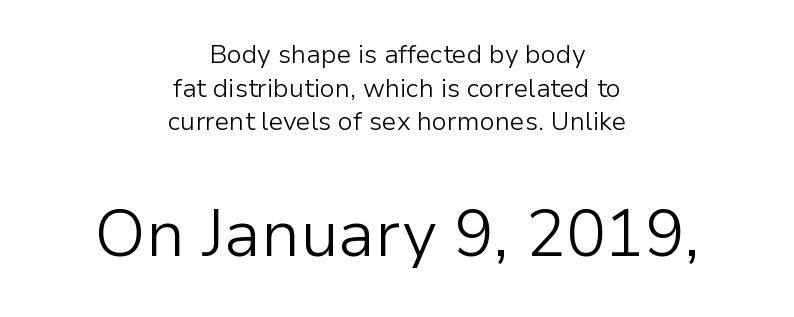
Q: Is the text bold? A: No.
Q: Is the text italic (slanted)? A: No, it is upright.
Q: Is the typeface a serif or a sans-serif typeface? A: Sans-serif.
Q: Is the text underlined? A: No.
Q: How is the paragraph aligned? A: Centered.
Q: Is the spacing between letters normal or unusually wide? A: Normal.
Q: Is the spacing between lines tight, normal or loose? A: Normal.
Q: Which block of text is set in a larger size, the first (top) or the second (bottom)? A: The second (bottom) one.
Q: Width (condensed, normal, or wide)? A: Normal.
Q: Stroke contrast? A: Low.
Q: x-height? A: Medium.
Q: Monospaced? A: No.
